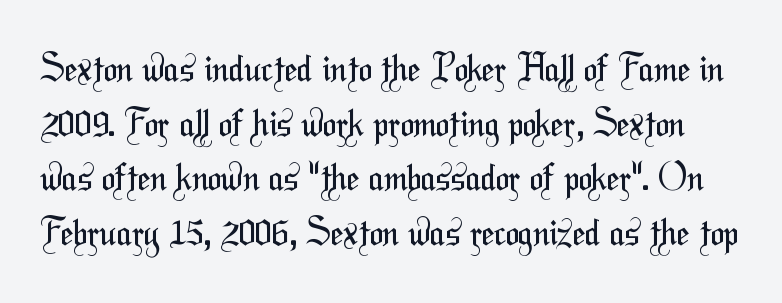
Q: Is the text bold? A: No.
Q: Is the typeface a serif or a sans-serif typeface? A: Sans-serif.
Q: Is the text underlined? A: No.
Q: Is the spacing between letters normal or unusually wide? A: Normal.
Q: Is the spacing between lines tight, normal or loose? A: Normal.
Q: Width (condensed, normal, or wide)? A: Condensed.
Q: Stroke contrast? A: Medium.
Q: x-height? A: Medium.
Q: Monospaced? A: No.
